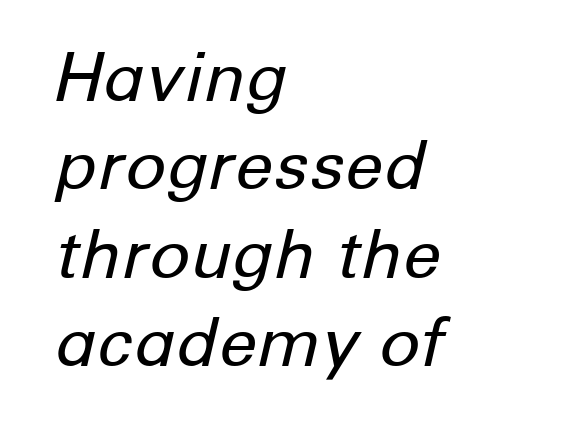
{"italic": "yes", "lean": "right", "slant_degrees": 12, "bold": "no", "weight": "regular", "width": "normal", "stroke_contrast": "low", "x_height": "medium", "monospaced": "no", "underline": "no", "align": "left", "line_spacing": "normal", "line_spacing_ratio": 1.3, "letter_spacing": "normal", "letter_spacing_em": 0.0, "glyph_px": 68}
